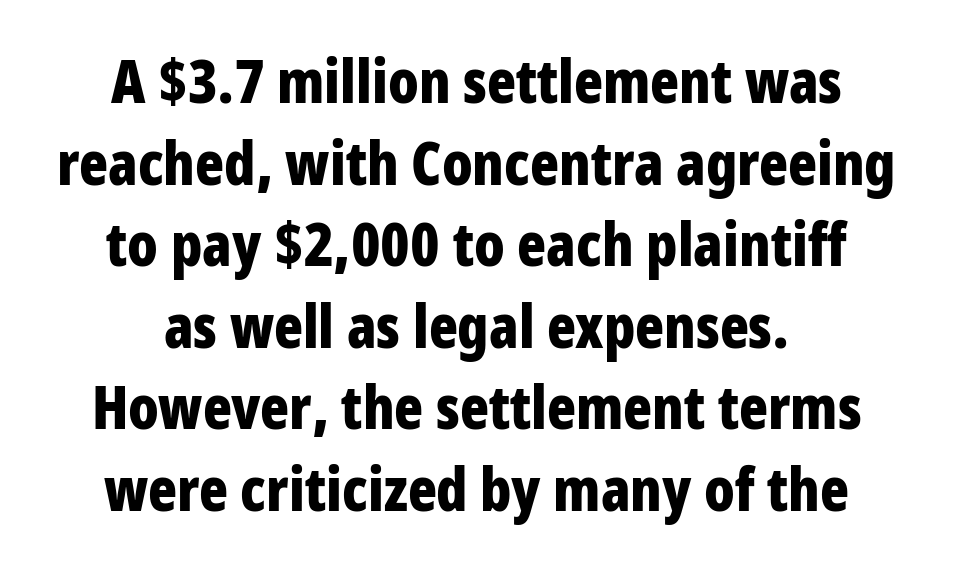
The image shows 60 px bold, condensed sans-serif type, upright; set centered, normal line spacing (1.36x), normal letter spacing, not underlined; low stroke contrast and a large x-height.
